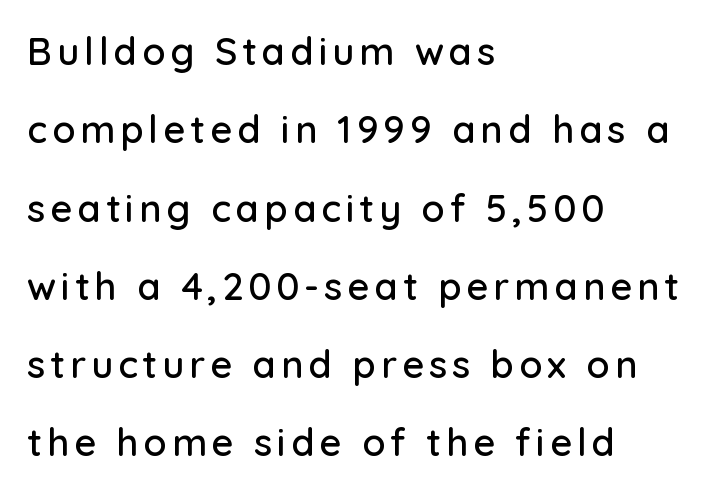
Q: Is the text italic (slanted)? A: No, it is upright.
Q: Is the typeface a serif or a sans-serif typeface? A: Sans-serif.
Q: Is the text underlined? A: No.
Q: How is the paragraph aligned? A: Left-aligned.
Q: Is the spacing between lines tight, normal or loose? A: Loose.
Q: Width (condensed, normal, or wide)? A: Normal.
Q: Stroke contrast? A: Low.
Q: x-height? A: Medium.
Q: Monospaced? A: No.
